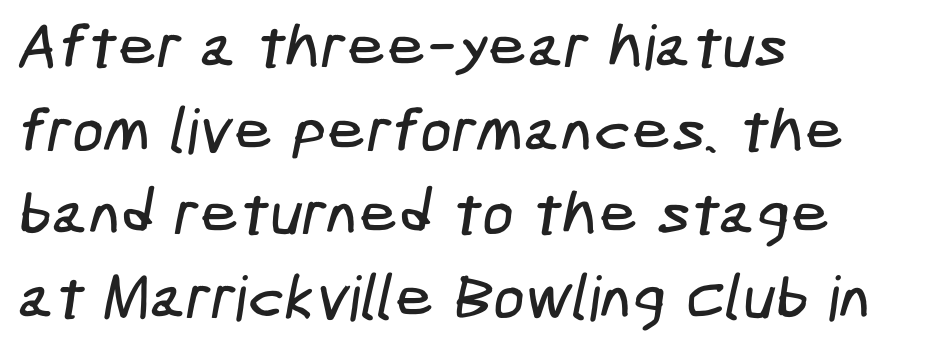
This rendering features lettering with no underline. The text block is weighted toward the left margin, trailing off unevenly rightward. The face used here is a sans, in the tradition of grotesques and geometrics. What's the leading like? Ordinary, nothing unusual. A typesetter would call this zero additional tracking.
